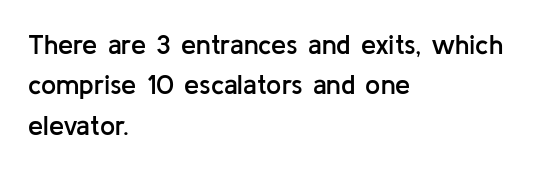
The image shows 27 px text type, upright; set left-aligned, normal line spacing (1.5x), normal letter spacing, not underlined.
